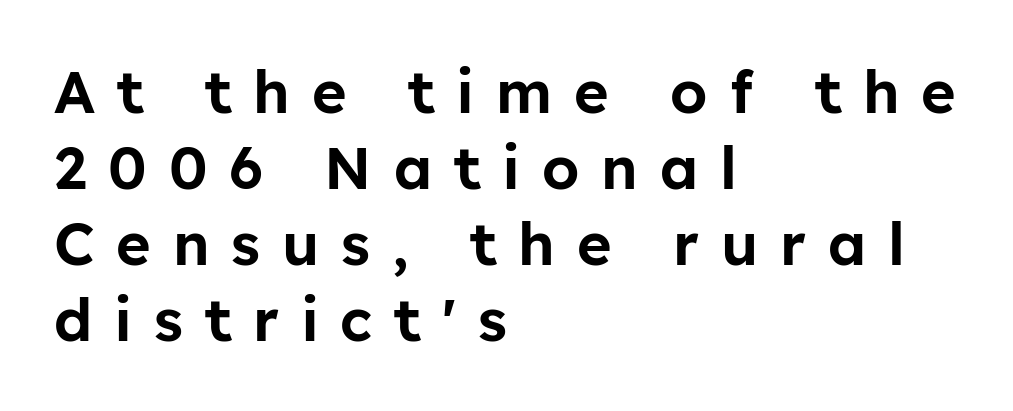
There is plenty of visible air inserted between adjacent glyphs. Looks like regular typesetting: each glyph gets only the width it needs. The baseline area is clear. Unlike italic type, these characters show no tilt at all.
